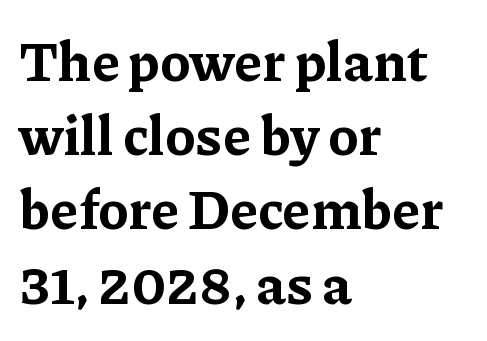
Q: Is the text bold? A: Yes.
Q: Is the text italic (slanted)? A: No, it is upright.
Q: Is the typeface a serif or a sans-serif typeface? A: Serif.
Q: Is the text underlined? A: No.
Q: How is the paragraph aligned? A: Left-aligned.
Q: Is the spacing between letters normal or unusually wide? A: Normal.
Q: Is the spacing between lines tight, normal or loose? A: Normal.
Q: Width (condensed, normal, or wide)? A: Normal.
Q: Stroke contrast? A: Low.
Q: x-height? A: Medium.
Q: Monospaced? A: No.
